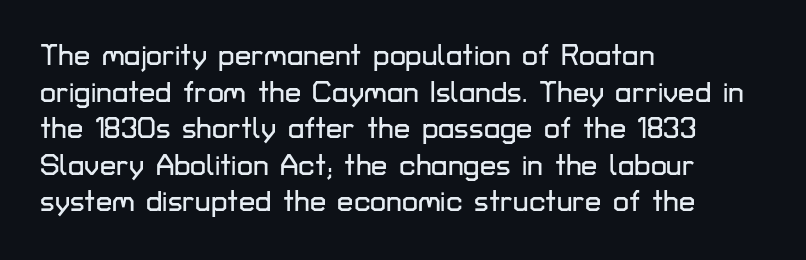
The image shows 29 px sans-serif type, upright; set left-aligned, normal line spacing (1.26x), normal letter spacing, not underlined; low stroke contrast and a medium x-height.
